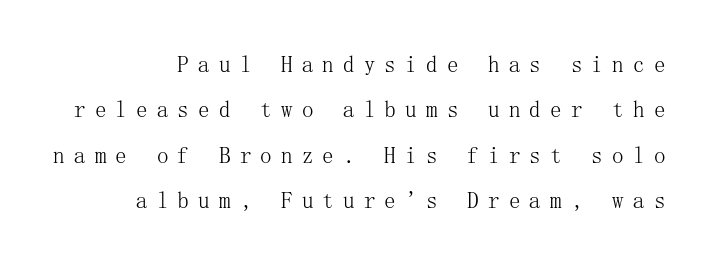
These lines stack with their right ends in a neat column. The tracking reads as deliberately expanded to a designer's eye. Rule under the text: the space is simply empty. Nothing heavy about these letters — not bold at all. This sample uses an upright cut, with every glyph sitting square on the baseline. The space between consecutive lines is lavish.
